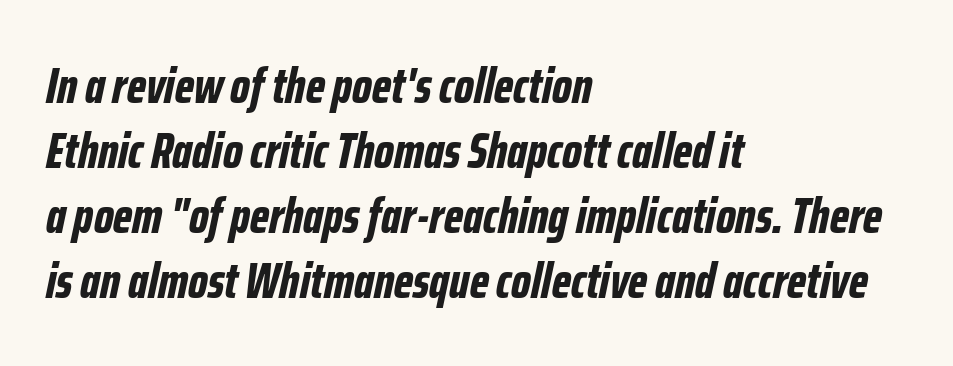
The image shows 50 px bold, condensed type, italic (leaning right); set left-aligned, normal line spacing (1.3x), normal letter spacing, not underlined; low stroke contrast and a medium x-height.
